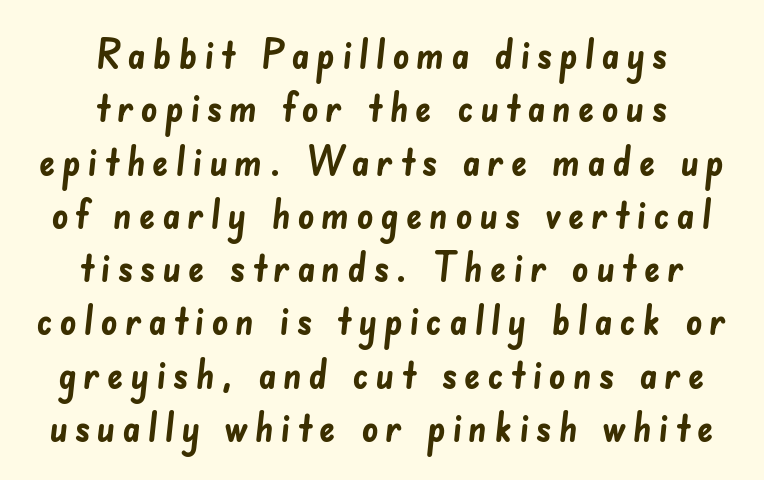
{"serif": "no", "bold": "yes", "weight": "semibold", "width": "normal", "stroke_contrast": "low", "x_height": "small", "monospaced": "no", "underline": "no", "align": "center", "line_spacing": "normal", "line_spacing_ratio": 1.3, "glyph_px": 41}
